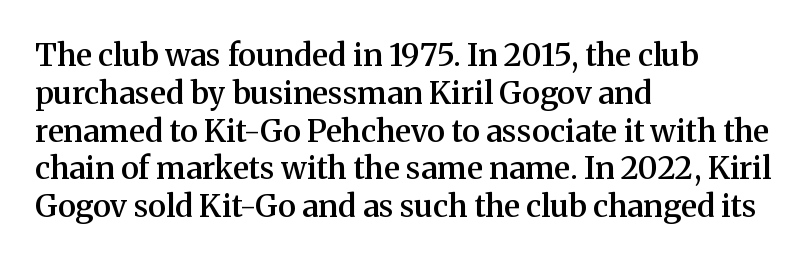
Observe the serifs anchoring each vertical stroke in this sample. All the whitespace from short lines collects on the right. Notice how the stems are strictly vertical — no italics here. The gaps between neighbouring characters are ordinary and unremarkable. The letters advance in unequal steps, a hallmark of proportional type.
